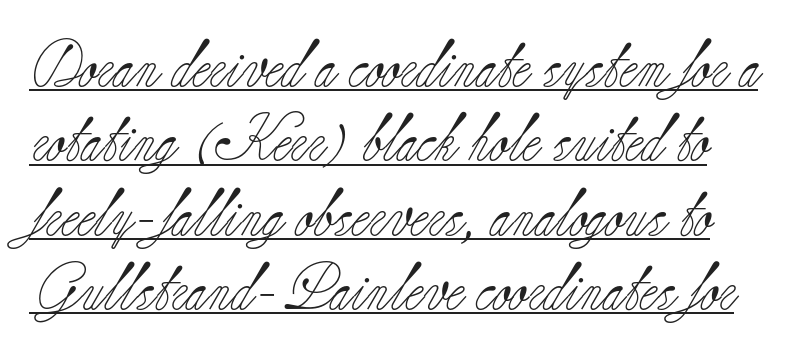
Q: Is the text bold? A: No.
Q: Is the text italic (slanted)? A: Yes.
Q: Is the typeface a serif or a sans-serif typeface? A: Serif.
Q: Is the text underlined? A: Yes.
Q: Is the spacing between letters normal or unusually wide? A: Normal.
Q: Is the spacing between lines tight, normal or loose? A: Normal.
Q: Width (condensed, normal, or wide)? A: Normal.
Q: Stroke contrast? A: Low.
Q: x-height? A: Small.
Q: Monospaced? A: No.
